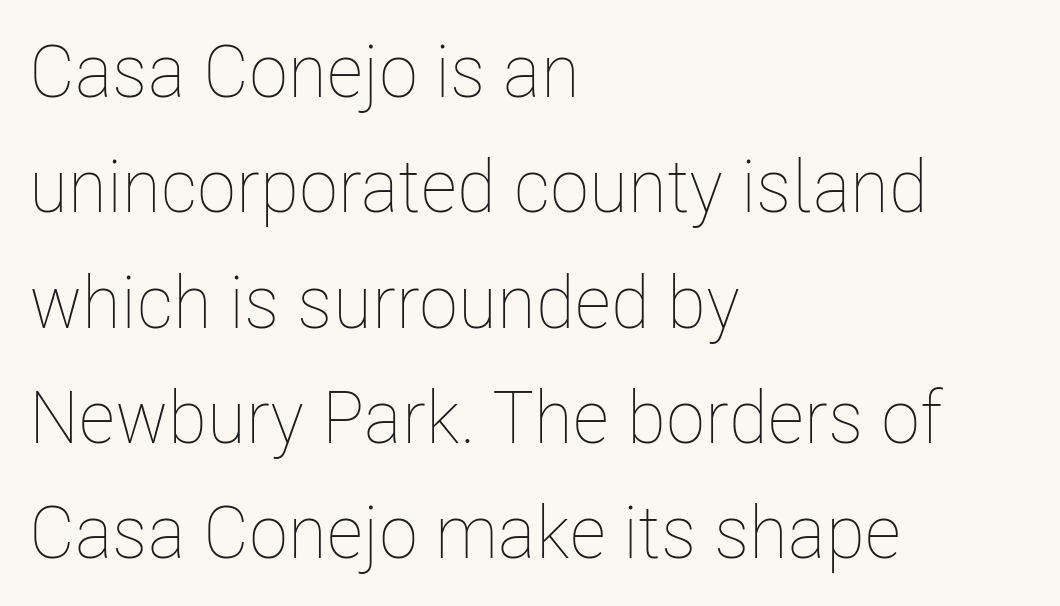
The image shows 73 px thin, condensed type, upright; set left-aligned, normal line spacing (1.58x), normal letter spacing, not underlined; low stroke contrast and a medium x-height.
